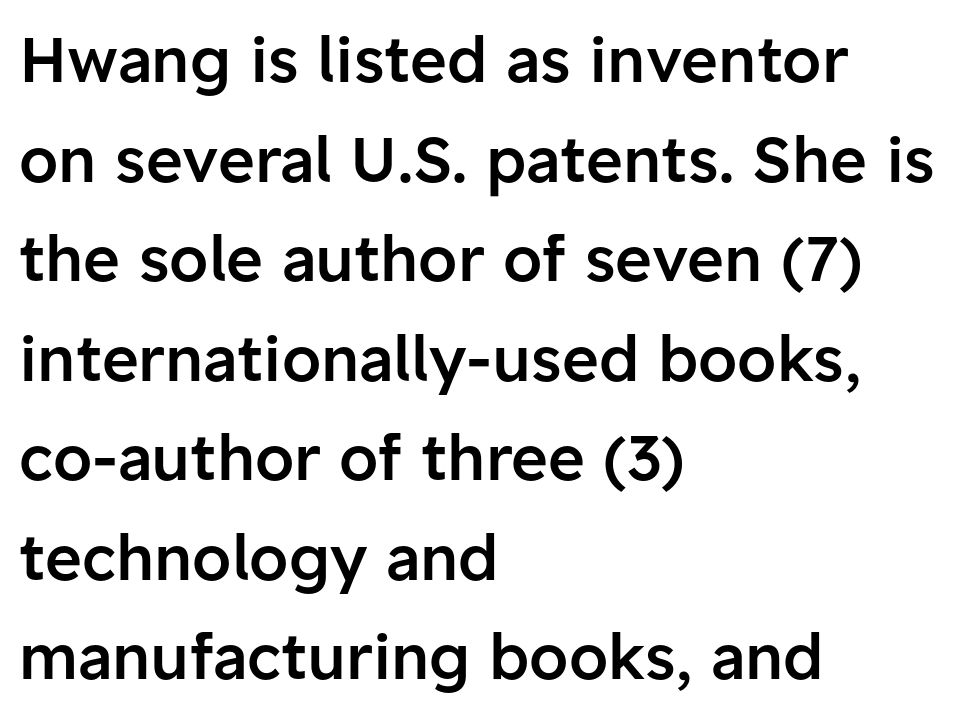
The image shows 63 px semibold sans-serif type, upright; set left-aligned, normal line spacing (1.58x), normal letter spacing, not underlined; low stroke contrast and a medium x-height.
